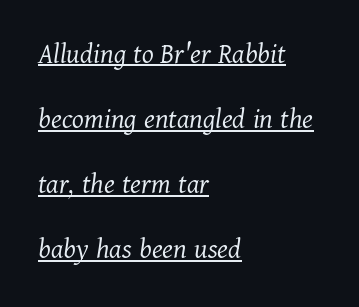
The image shows 30 px light serif type, italic (leaning right); set left-aligned, loose line spacing (2.17x), normal letter spacing, underlined; medium stroke contrast and a medium x-height.
